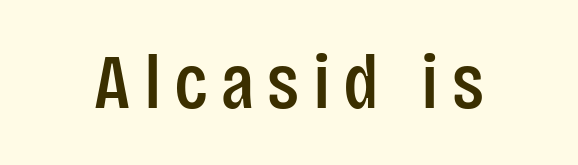
The image shows 78 px condensed sans-serif type, upright; set not underlined; low stroke contrast and a large x-height.
